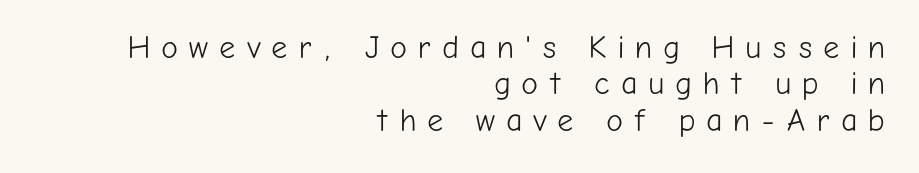
The image shows 32 px light sans-serif type, upright; set right-aligned, tight line spacing (1.14x), unusually wide letter spacing (+0.34 em), not underlined; low stroke contrast and a medium x-height.
